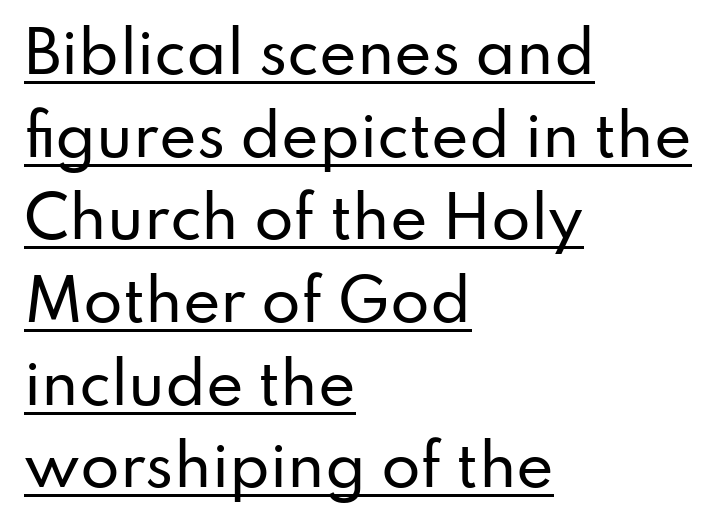
The passage shown stacks its lines at a standard gap. Is this a fixed-width face? No — the glyphs have proportional, varying widths. Notice how the stems are strictly vertical — no italics here. Students, observe the line beneath the letters — that is underlining. The rendering anchors every line to the left-hand side.
